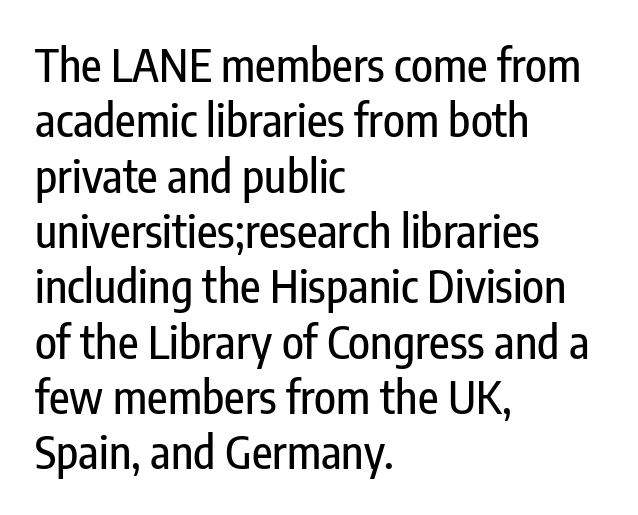
{"serif": "no", "italic": "no", "width": "condensed", "stroke_contrast": "low", "x_height": "medium", "monospaced": "no", "underline": "no", "align": "left", "line_spacing_ratio": 1.23, "letter_spacing": "normal", "letter_spacing_em": 0.0, "glyph_px": 45}
